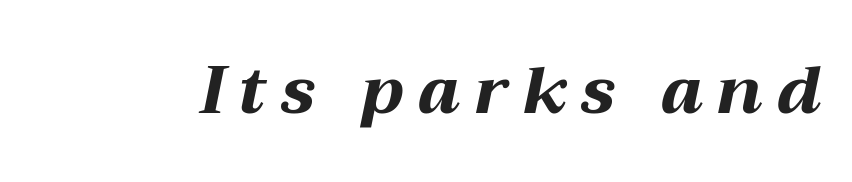
The characters look thick and weighty, a clear bold. Honestly, there is no underline to notice here at all. Does the lettering tilt? It does — this is italic. Honestly, the letter spacing is so wide it's the main thing you notice. This sample has the flowing, uneven cadence of proportional lettering.
